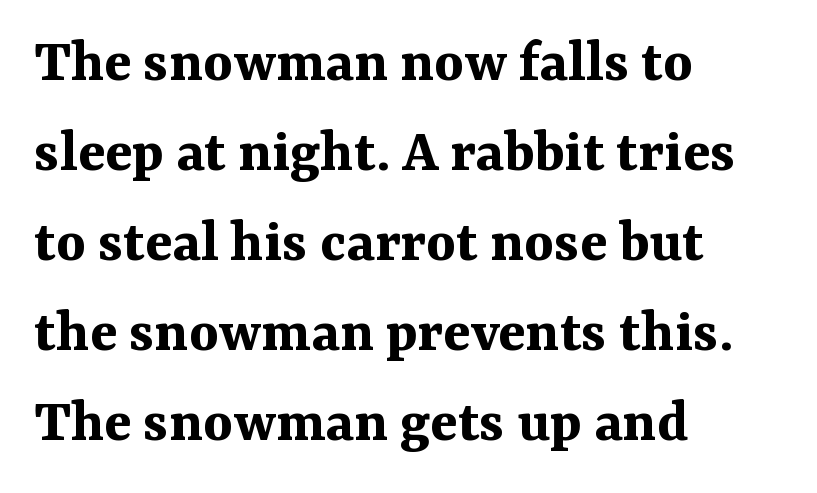
Q: Is the text bold? A: Yes.
Q: Is the text italic (slanted)? A: No, it is upright.
Q: Is the typeface a serif or a sans-serif typeface? A: Serif.
Q: Is the text underlined? A: No.
Q: How is the paragraph aligned? A: Left-aligned.
Q: Is the spacing between letters normal or unusually wide? A: Normal.
Q: Is the spacing between lines tight, normal or loose? A: Normal.
Q: Width (condensed, normal, or wide)? A: Normal.
Q: Stroke contrast? A: Medium.
Q: x-height? A: Medium.
Q: Monospaced? A: No.
